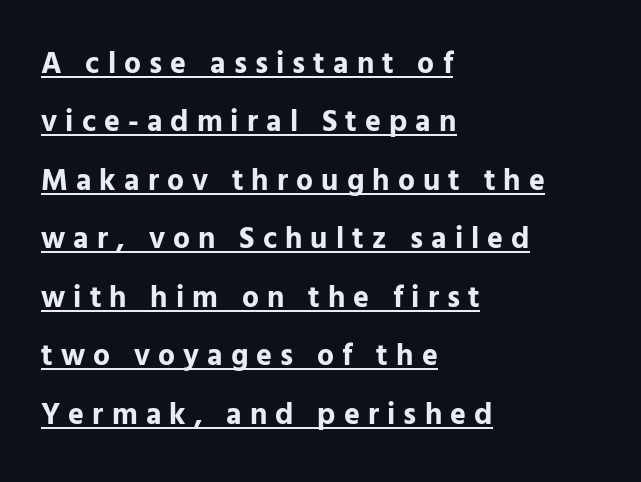
The image shows 30 px bold sans-serif type, upright; set left-aligned, loose line spacing (1.95x), unusually wide letter spacing (+0.27 em), underlined; low stroke contrast and a medium x-height.
